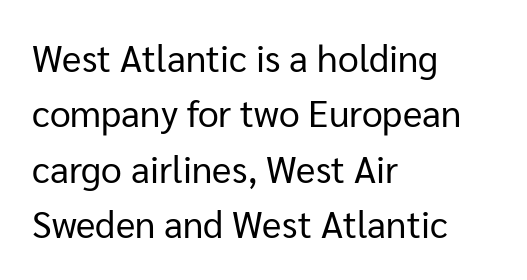
These lines are rendered in a variable-pitch font. The area under the type is left untouched. I'd call this a sans setting — the letters go barefoot. Nope, not italic — everything's standing straight. There is no visible air inserted between adjacent glyphs. Is the type heavy? It reads as light-to-regular instead.
